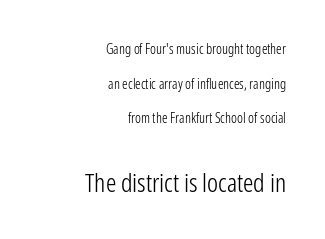
Q: Is the text bold? A: No.
Q: Is the text italic (slanted)? A: No, it is upright.
Q: Is the text underlined? A: No.
Q: How is the paragraph aligned? A: Right-aligned.
Q: Is the spacing between letters normal or unusually wide? A: Normal.
Q: Is the spacing between lines tight, normal or loose? A: Loose.
Q: Which block of text is set in a larger size, the first (top) or the second (bottom)? A: The second (bottom) one.
